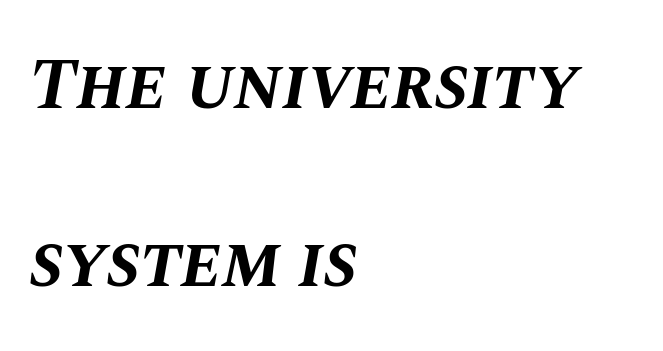
The paragraph shown leans on its left margin. The letters advance in unequal steps, a hallmark of proportional type. There's an unmistakable incline to the writing here. Weight: bold. The passage shown has conventional tracking throughout.
